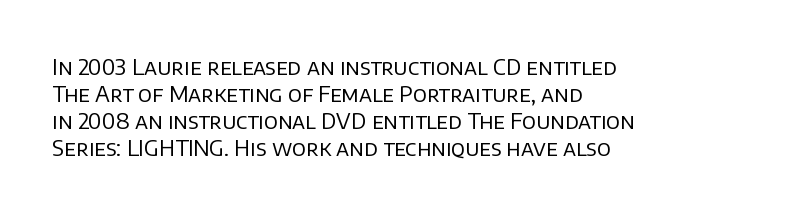
{"italic": "no", "bold": "no", "underline": "no", "align": "left", "line_spacing_ratio": 1.22, "letter_spacing": "normal", "letter_spacing_em": 0.0, "glyph_px": 22}
